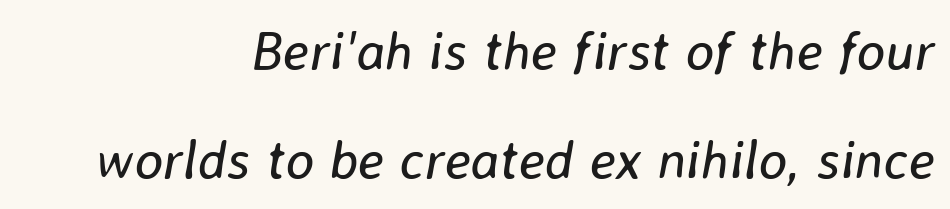
The image shows 54 px regular-weight type, italic (leaning right); set right-aligned, loose line spacing (2.01x), normal letter spacing, not underlined; low stroke contrast and a medium x-height.
